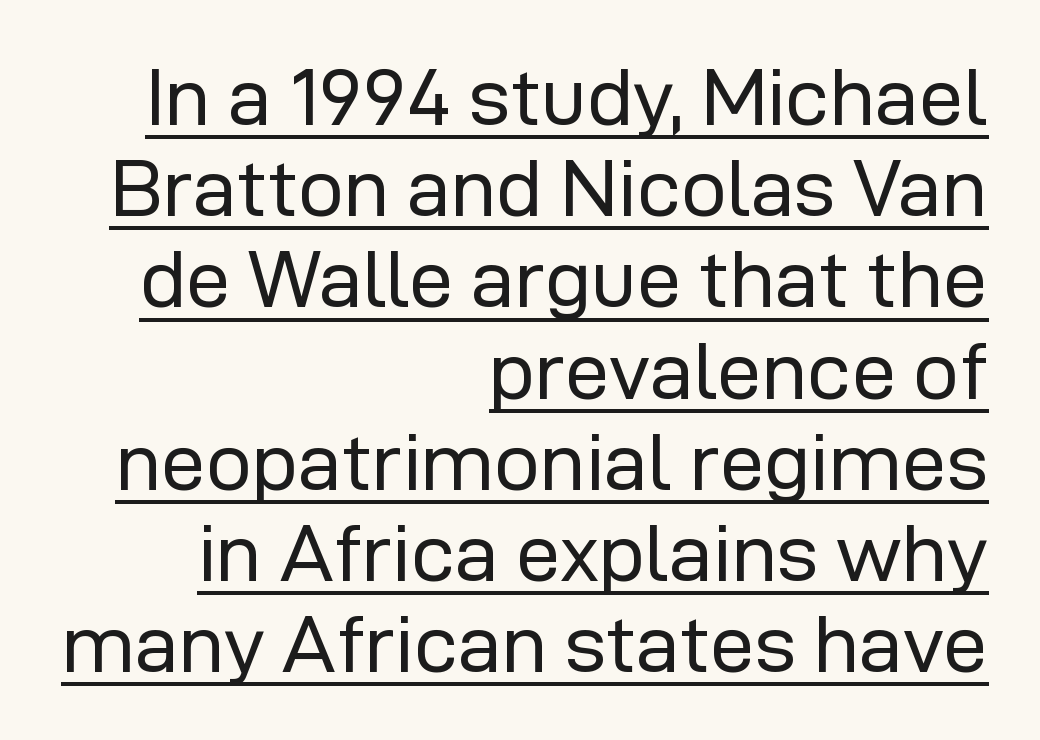
Decoration check: the copy is underlined. Observe the ordinary spacing: letters are neighbours, not strangers. This sample is right-justified, so line beginnings fall wherever the words allow. Serifs: no, the terminals of the letterforms are clean.
